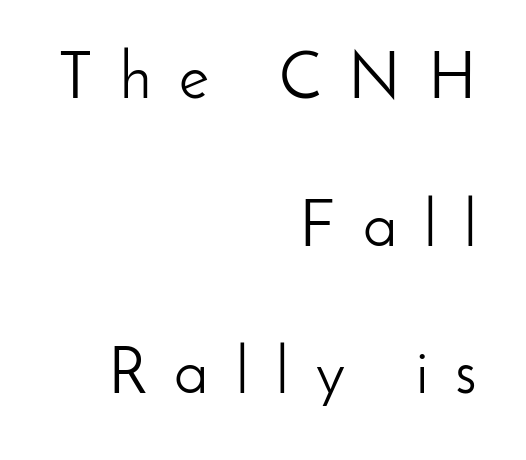
Q: Is the text bold? A: No.
Q: Is the text italic (slanted)? A: No, it is upright.
Q: Is the typeface a serif or a sans-serif typeface? A: Sans-serif.
Q: Is the text underlined? A: No.
Q: How is the paragraph aligned? A: Right-aligned.
Q: Is the spacing between letters normal or unusually wide? A: Unusually wide.
Q: Is the spacing between lines tight, normal or loose? A: Loose.
Q: Width (condensed, normal, or wide)? A: Normal.
Q: Stroke contrast? A: Low.
Q: x-height? A: Small.
Q: Monospaced? A: No.
